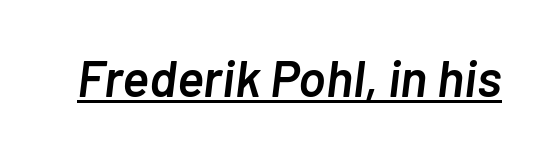
This is the in-between weight designers call semibold or demi. Style check: oblique. Underlined type. Do the characters align in a grid? No, the font is proportional. Tracking value appears to be zero — textbook default spacing.
